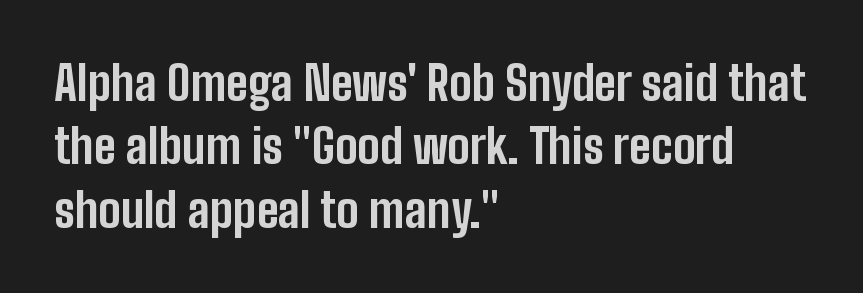
The image shows 47 px bold, condensed sans-serif type, upright; set left-aligned, normal line spacing (1.35x), normal letter spacing, not underlined; low stroke contrast and a medium x-height.
